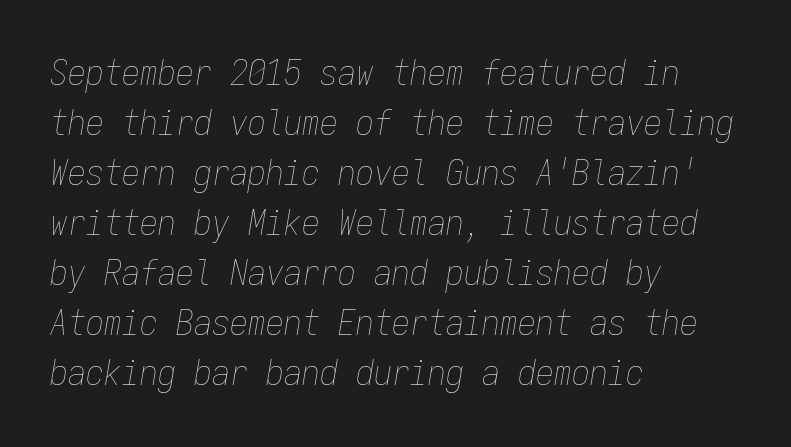
{"italic": "yes", "lean": "right", "slant_degrees": 9, "bold": "no", "weight": "thin", "width": "condensed", "stroke_contrast": "low", "x_height": "medium", "monospaced": "yes", "underline": "no", "align": "left", "line_spacing": "normal", "line_spacing_ratio": 1.39, "letter_spacing": "normal", "letter_spacing_em": 0.0, "glyph_px": 36}
